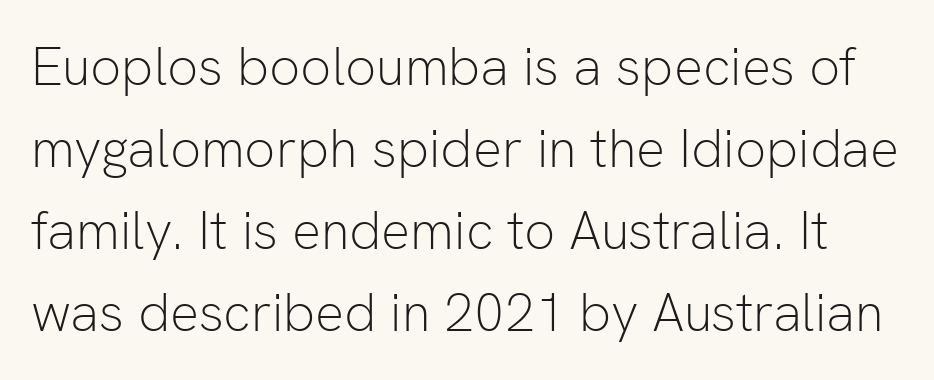
Q: Is the text bold? A: No.
Q: Is the text italic (slanted)? A: No, it is upright.
Q: Is the typeface a serif or a sans-serif typeface? A: Sans-serif.
Q: Is the text underlined? A: No.
Q: Is the spacing between letters normal or unusually wide? A: Normal.
Q: Is the spacing between lines tight, normal or loose? A: Normal.
Q: Width (condensed, normal, or wide)? A: Normal.
Q: Stroke contrast? A: Low.
Q: x-height? A: Medium.
Q: Monospaced? A: No.
